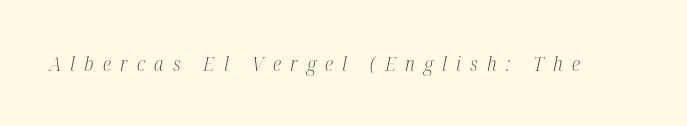
A quiet, ordinary-to-light weight characterises the typeface. The gaps between neighbouring characters are conspicuously large. Quick note: italic. Anything drawn beneath the words? Only blank space.
